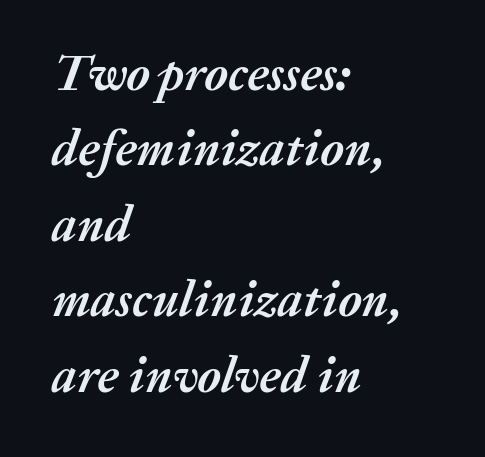
Line starts are locked; line ends wander. These lines keep a tight, regular rhythm from letter to letter. The whole block is typeset with a tilt. Weight check: bold — yes, fully.
